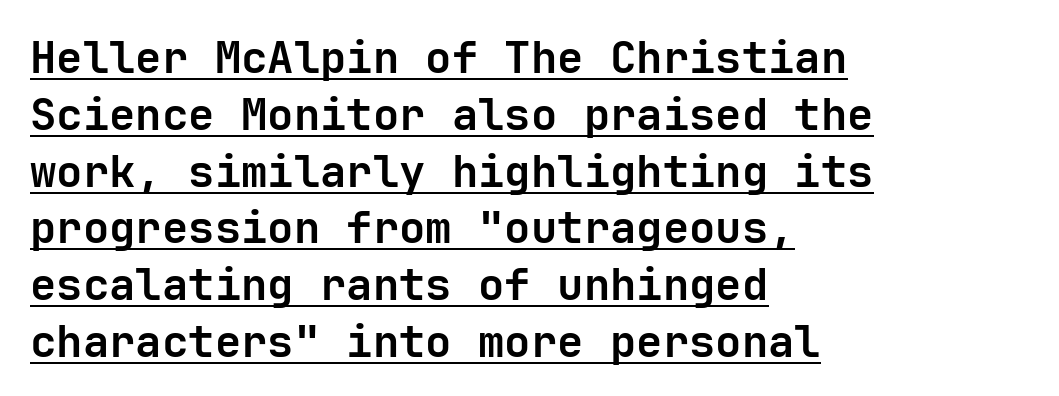
The image shows 44 px semibold sans-serif type, upright; set left-aligned, normal line spacing (1.29x), normal letter spacing, underlined; low stroke contrast and a medium x-height.
